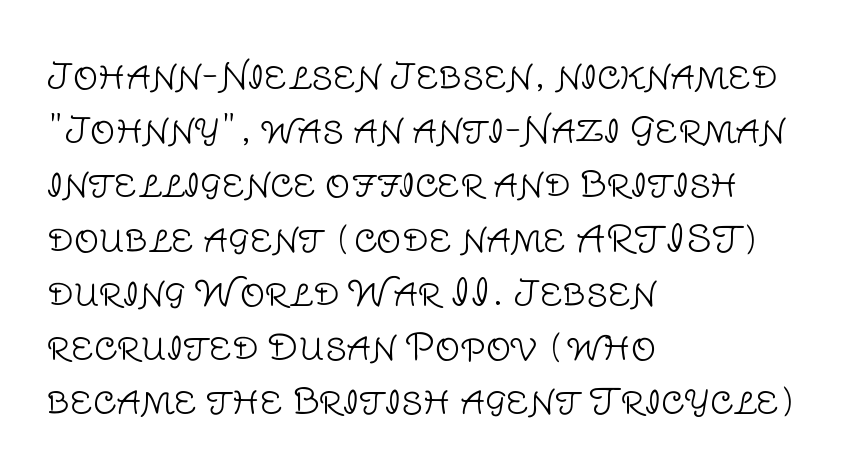
Nothing sits at the stroke ends, so this counts as sans-serif. In terms of leading, this rendering sits right in the middle. Underlining? Definitely not there. Weight: regular or lighter. Standard letterfit; no display-style spreading of the glyphs.
